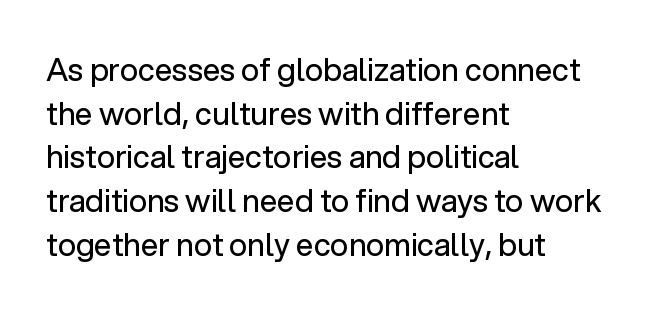
Q: Is the text bold? A: No.
Q: Is the text italic (slanted)? A: No, it is upright.
Q: Is the typeface a serif or a sans-serif typeface? A: Sans-serif.
Q: Is the text underlined? A: No.
Q: How is the paragraph aligned? A: Left-aligned.
Q: Is the spacing between letters normal or unusually wide? A: Normal.
Q: Is the spacing between lines tight, normal or loose? A: Normal.
Q: Width (condensed, normal, or wide)? A: Normal.
Q: Stroke contrast? A: Low.
Q: x-height? A: Medium.
Q: Monospaced? A: No.
